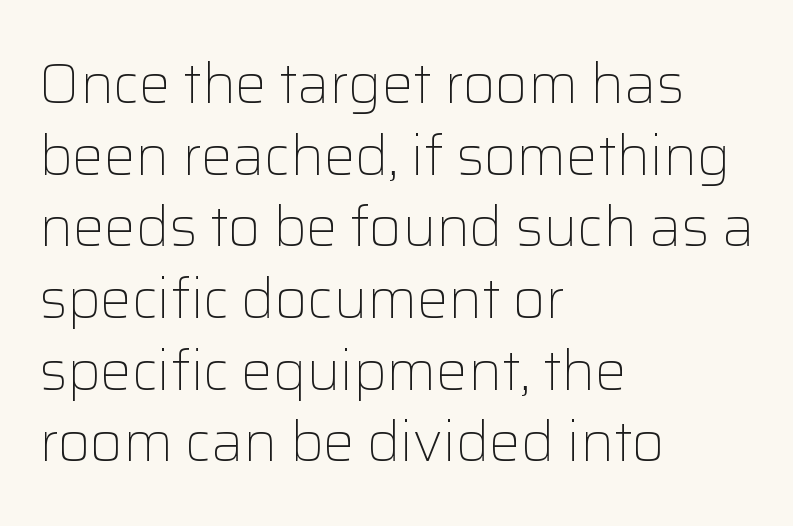
The passage shown is typed in a proportional face where columns would drift. The line-height multiplier appears to be the usual default. The cut favours lightness, reaching ordinary text weight at its darkest. The specimen omits any rule beneath the text block's lines.
